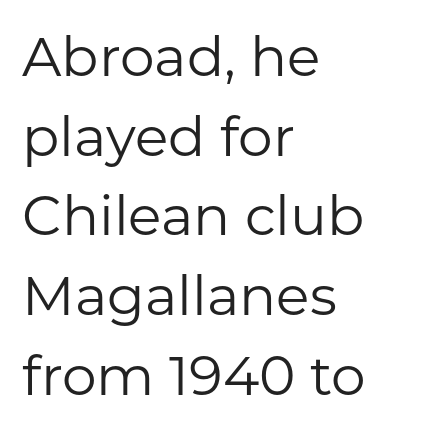
The passage shown has conventional tracking throughout. Check where the strokes stop: nothing finishes them off — pure sans. Weight: not bold — regular or lighter. Horizontally, the lines are justified to the leading edge only. This sample has the flowing, uneven cadence of proportional lettering. Italic? Not at all — the glyphs are vertical.
